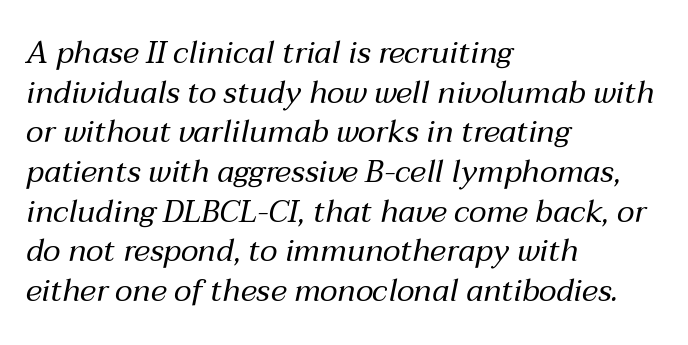
The face used here has a pronounced slope to its letters. Each letter keeps its own natural width here, so spacing adapts to shape. Evenly set lines give the paragraph a standard silhouette. Short note: letters normally spaced. The specimen omits any rule beneath the text block's lines.
